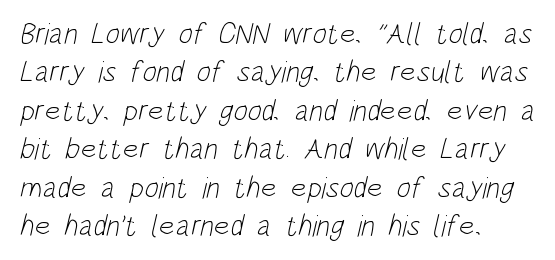
The image shows 30 px light, condensed sans-serif type; set left-aligned, normal line spacing (1.28x), normal letter spacing, not underlined; low stroke contrast and a large x-height.
